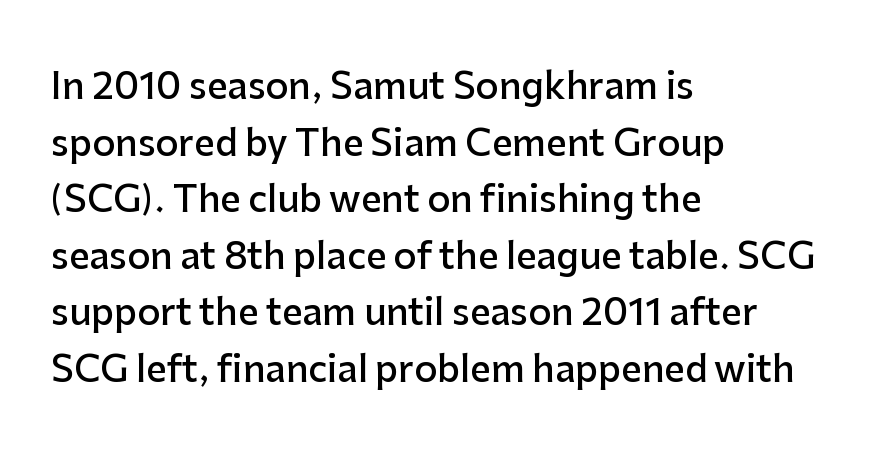
The image shows 36 px semibold sans-serif type, upright; set left-aligned, normal line spacing (1.57x), normal letter spacing, not underlined; low stroke contrast and a medium x-height.
